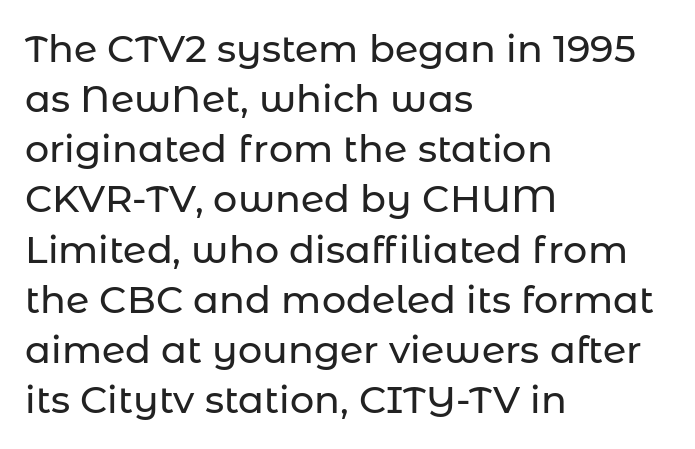
Each row of text sits above clean, open space. Does the copy run flush right? No — it runs flush left. The font family rendered here belongs to the sans-serif group. Every stem runs plumb, perpendicular to the baseline.
